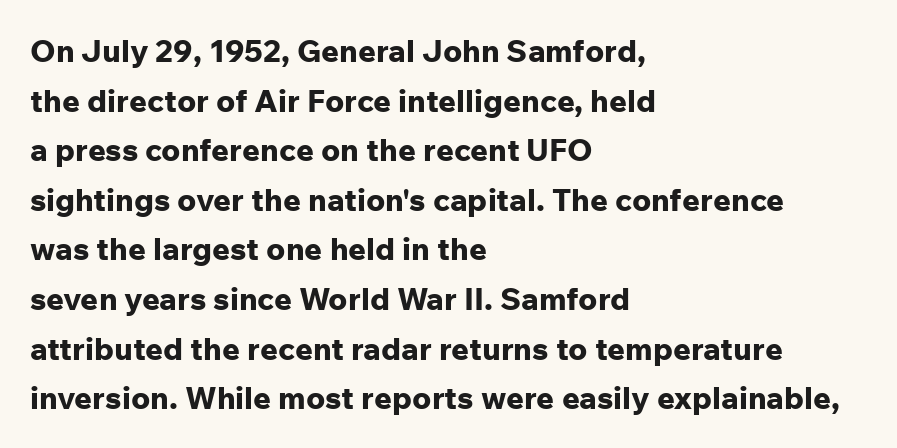
{"serif": "no", "italic": "no", "bold": "yes", "weight": "bold", "width": "normal", "stroke_contrast": "low", "x_height": "medium", "monospaced": "no", "underline": "no", "align": "left", "line_spacing": "normal", "line_spacing_ratio": 1.6, "letter_spacing": "normal", "letter_spacing_em": 0.0, "glyph_px": 31}
